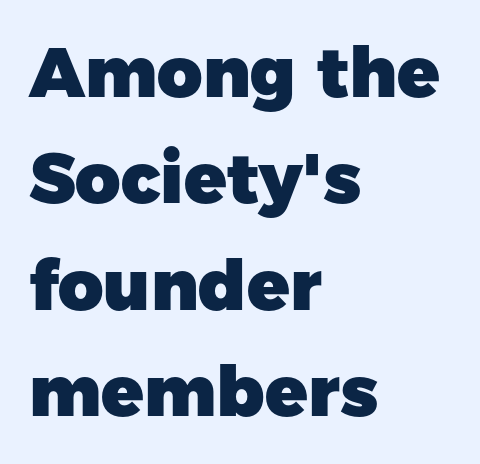
Heft: maximum for text — a bold. Each word holds together tightly as a unit, with standard inter-letter gaps. Tall strokes in this sample are plumb rather than angled. Proportional: the letters do not fall into vertical columns. The rag falls on the right side of this text block. The leading is moderate, giving the passage an even texture.
